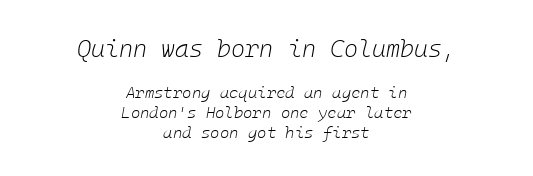
Slanted lettering throughout. The strokes carry an ordinary text weight at most. You could call the tracking neutral — neither tight nor loose. Honestly, there is no underline to notice here at all.
